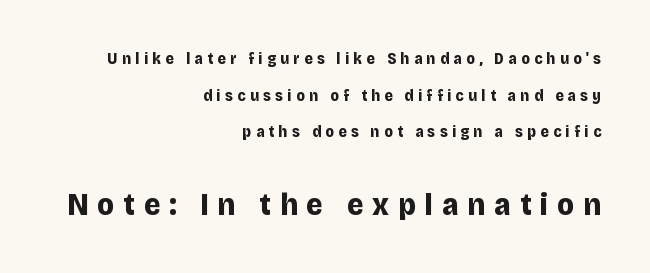
The more generous point size was reserved for the lower chunk. The typeface chosen for these lines omits serifs. Caption: bold face, heavy strokes. Observe the wide spacing: letters keep a clear distance from each other.
